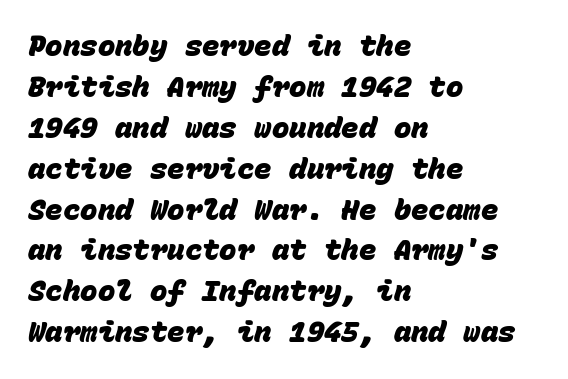
Q: Is the text bold? A: Yes.
Q: Is the typeface a serif or a sans-serif typeface? A: Sans-serif.
Q: Is the text underlined? A: No.
Q: How is the paragraph aligned? A: Left-aligned.
Q: Is the spacing between letters normal or unusually wide? A: Normal.
Q: Is the spacing between lines tight, normal or loose? A: Normal.
Q: Width (condensed, normal, or wide)? A: Normal.
Q: Stroke contrast? A: Low.
Q: x-height? A: Large.
Q: Monospaced? A: Yes.
